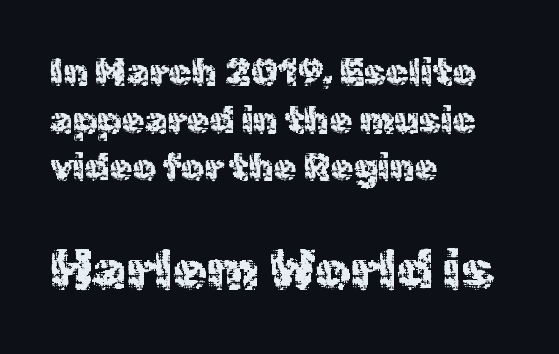
A classic flush-left, rag-right setting is used for this passage. Notice how descenders clear the ascenders below comfortably — that's standard leading. A roman cut, with each character standing at attention. Nothing unusual about the tracking: characters are spaced as the font intends. The space beneath each line is pristine and unruled. Classification — sans serif.
